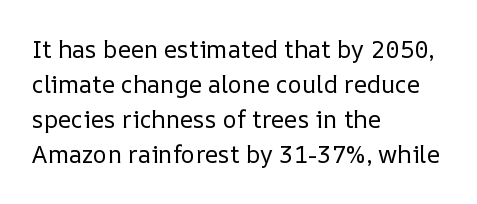
No word sits above an underline. This is the regular roman posture of the typeface. The lines in this sample share a left origin and differ only in where they stop. Successive baselines arrive at the customary interval.
